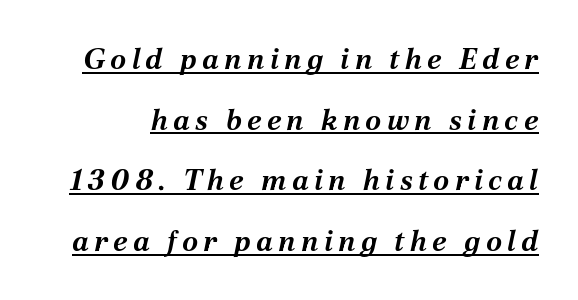
The image shows 29 px bold type, italic (leaning right); set loose line spacing (2.09x), underlined; medium stroke contrast and a medium x-height.
